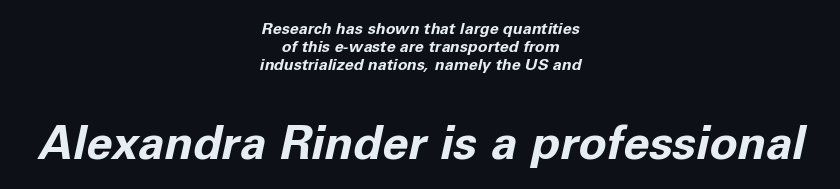
The image shows 47 px bold type, italic (leaning right); set centered, tight line spacing (1.13x), normal letter spacing, not underlined; the second (bottom) block is 2.94x larger; low stroke contrast and a medium x-height.
